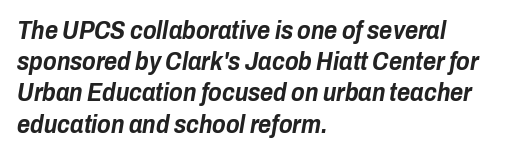
These lines carry a lot of weight — the face is fully bold. An italicized treatment has been applied to the whole sample. Characters follow at the spacing the type designer built in. The glyphs are unaccompanied by any horizontal stroke below them. Which margin do the lines hug? The left one — the right edge is uneven.
